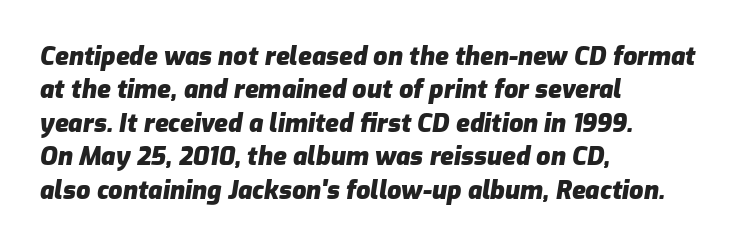
Q: Is the text bold? A: Yes.
Q: Is the text italic (slanted)? A: Yes, it leans right by about 9 degrees.
Q: Is the text underlined? A: No.
Q: How is the paragraph aligned? A: Left-aligned.
Q: Is the spacing between letters normal or unusually wide? A: Normal.
Q: Is the spacing between lines tight, normal or loose? A: Normal.
